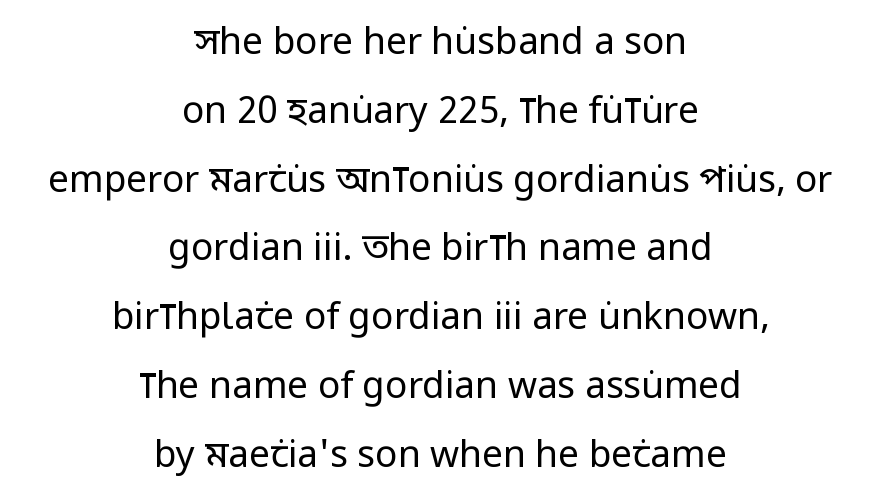
Q: Is the text bold? A: No.
Q: Is the text italic (slanted)? A: No, it is upright.
Q: Is the typeface a serif or a sans-serif typeface? A: Sans-serif.
Q: Is the text underlined? A: No.
Q: How is the paragraph aligned? A: Centered.
Q: Is the spacing between letters normal or unusually wide? A: Normal.
Q: Width (condensed, normal, or wide)? A: Condensed.
Q: Stroke contrast? A: Low.
Q: x-height? A: Large.
Q: Monospaced? A: No.
